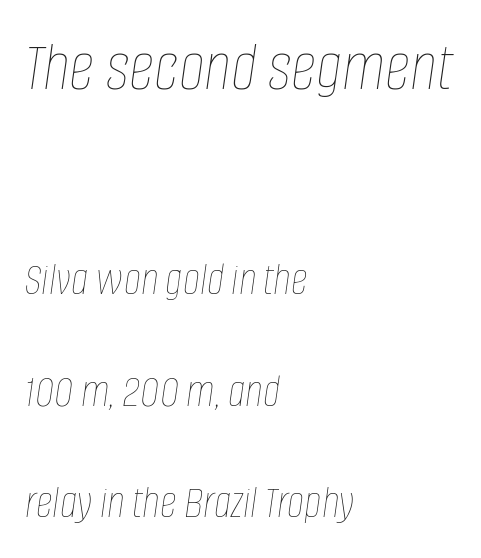
This is not heavy type; no bold has been used. What's the leading like? Stretched, with rows far apart. A classic flush-left, rag-right setting is used for this passage. The passage shown is not underscored anywhere.
